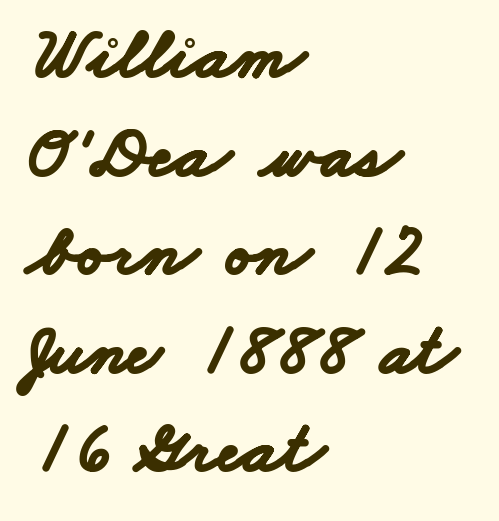
This sample uses plain, unmodified letter spacing. Lines of text with bare space underneath. Casual observation: everything's shoved over to the left. These lines are rendered in a variable-pitch font. This rendering employs a face without finishing strokes, i.e., a sans-serif.
